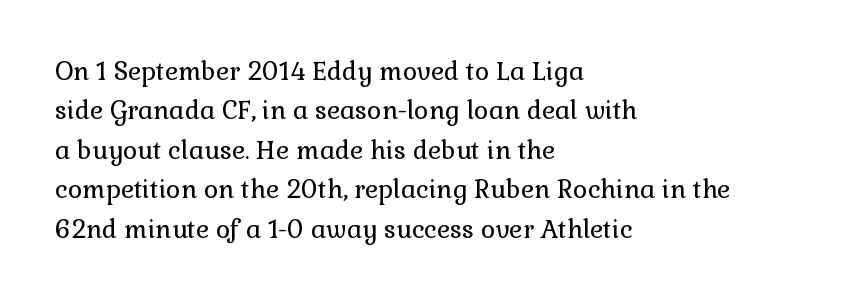
Q: Is the text bold? A: No.
Q: Is the text italic (slanted)? A: No, it is upright.
Q: Is the text underlined? A: No.
Q: How is the paragraph aligned? A: Left-aligned.
Q: Is the spacing between letters normal or unusually wide? A: Normal.
Q: Is the spacing between lines tight, normal or loose? A: Normal.
